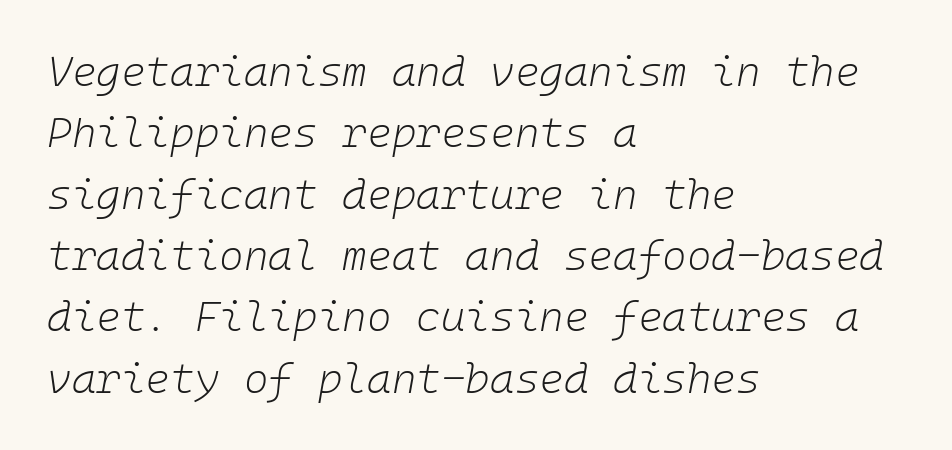
Q: Is the text bold? A: No.
Q: Is the text italic (slanted)? A: Yes, it leans right by about 10 degrees.
Q: Is the text underlined? A: No.
Q: How is the paragraph aligned? A: Left-aligned.
Q: Is the spacing between letters normal or unusually wide? A: Normal.
Q: Is the spacing between lines tight, normal or loose? A: Normal.
Q: Width (condensed, normal, or wide)? A: Normal.
Q: Stroke contrast? A: Low.
Q: x-height? A: Medium.
Q: Monospaced? A: Yes.
